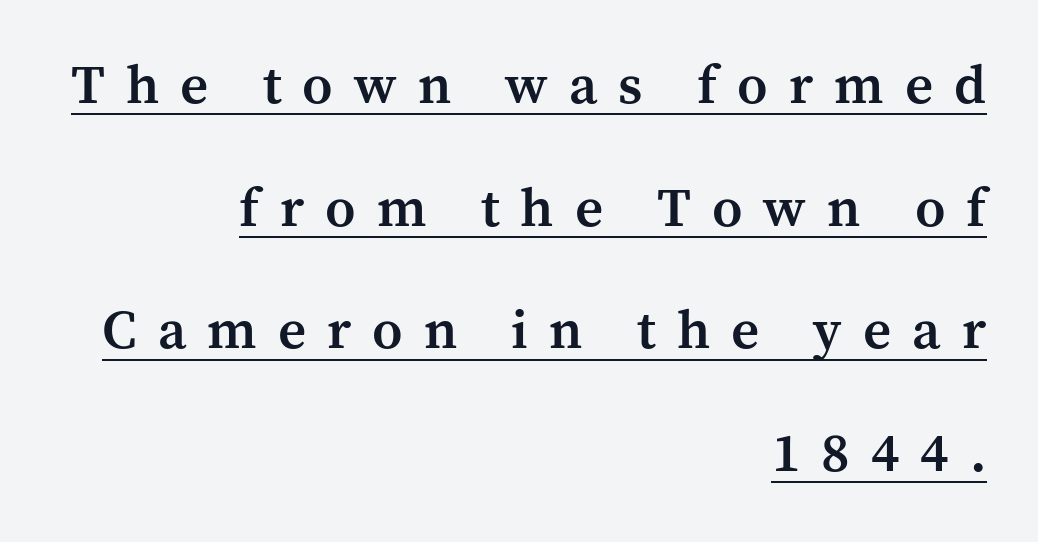
The image shows 55 px semibold serif type, upright; set right-aligned, loose line spacing (2.23x), unusually wide letter spacing (+0.38 em), underlined; medium stroke contrast and a medium x-height.
